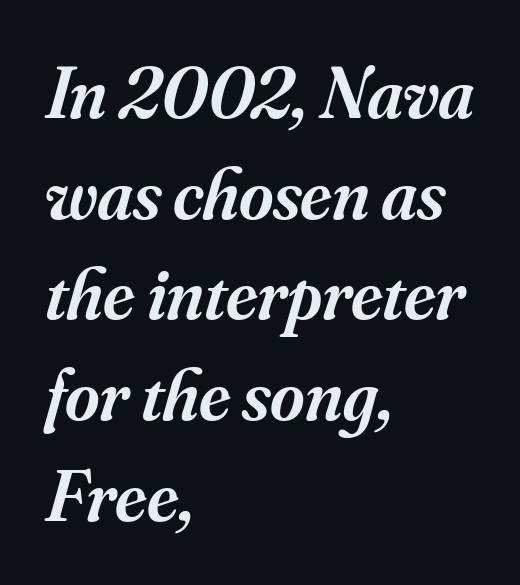
Q: Is the text bold? A: Semi-bold.
Q: Is the text italic (slanted)? A: Yes, it leans right by about 16 degrees.
Q: Is the typeface a serif or a sans-serif typeface? A: Serif.
Q: Is the text underlined? A: No.
Q: How is the paragraph aligned? A: Left-aligned.
Q: Is the spacing between letters normal or unusually wide? A: Normal.
Q: Is the spacing between lines tight, normal or loose? A: Normal.
Q: Width (condensed, normal, or wide)? A: Normal.
Q: Stroke contrast? A: Medium.
Q: x-height? A: Small.
Q: Monospaced? A: No.
